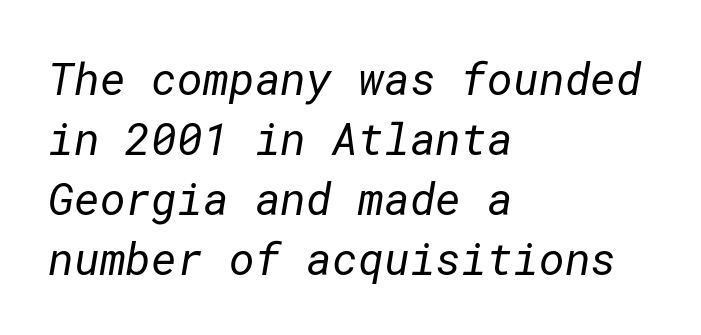
Q: Is the text bold? A: No.
Q: Is the typeface a serif or a sans-serif typeface? A: Sans-serif.
Q: Is the text underlined? A: No.
Q: How is the paragraph aligned? A: Left-aligned.
Q: Is the spacing between letters normal or unusually wide? A: Normal.
Q: Is the spacing between lines tight, normal or loose? A: Normal.
Q: Width (condensed, normal, or wide)? A: Normal.
Q: Stroke contrast? A: Low.
Q: x-height? A: Medium.
